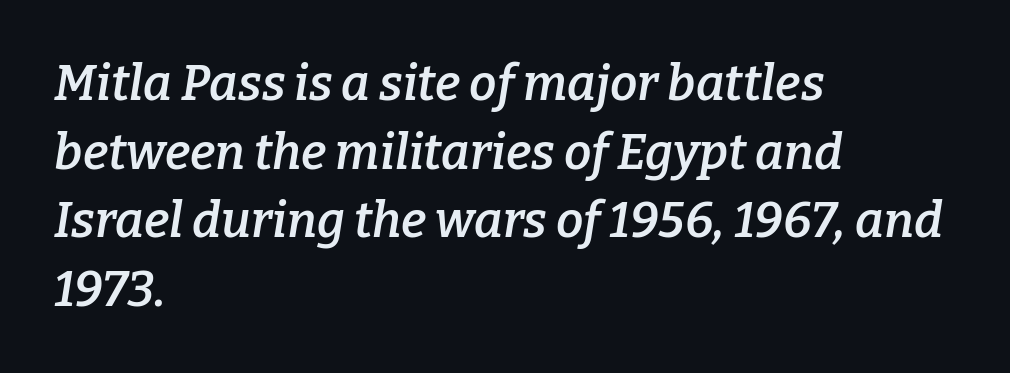
A normal amount of white space separates one row of letters from the next. Typographically, this falls in the serif category. The line texture is even and compact thanks to regular tracking. Italic? Definitely — the glyphs are oblique.
